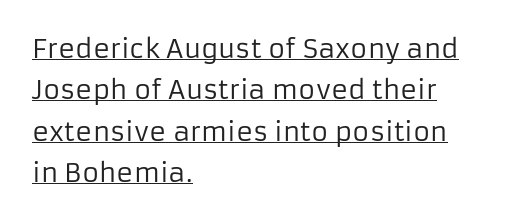
The image shows 26 px text type, upright; set left-aligned, normal line spacing (1.59x), normal letter spacing, underlined.
